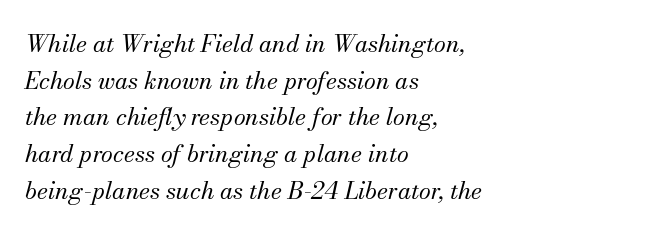
The baseline area is clear. Is the type heavy? It reads as light-to-regular instead. These lines are set flush left with a ragged right edge. This rendering leaves character spacing at its baseline value. Posture: slanted. Each new line begins a customary step beneath the previous one.
